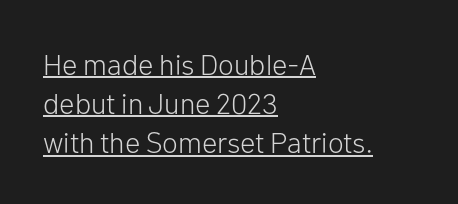
Baseline-to-baseline distance is the conventional proportion of letter height. The letters look calm and open, with moderate or lighter stems. The letters stand upright; this is a roman face. Note the varied advance widths — an 'i' is clearly narrower than an 'm'. How are the letters spaced? Ordinarily, with no added tracking.
